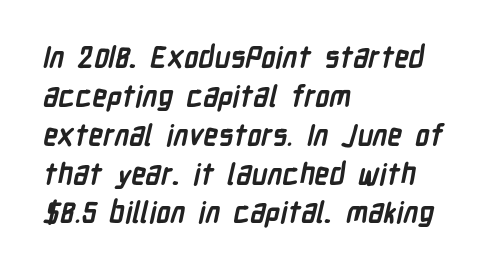
{"serif": "no", "bold": "yes", "weight": "semibold", "width": "condensed", "stroke_contrast": "low", "x_height": "medium", "monospaced": "no", "underline": "no", "align": "left", "line_spacing": "normal", "line_spacing_ratio": 1.34, "letter_spacing": "normal", "letter_spacing_em": 0.0, "glyph_px": 29}
